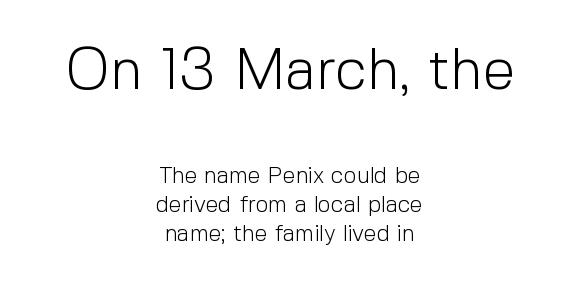
You can tell it's not italic because the verticals are truly vertical. Has an underline been added? It has not. This reads as an unemphasized weight, regular at the heaviest. The letterforms sit shoulder to shoulder at normal distance. The designer gave the opening block more size than the closing block.
